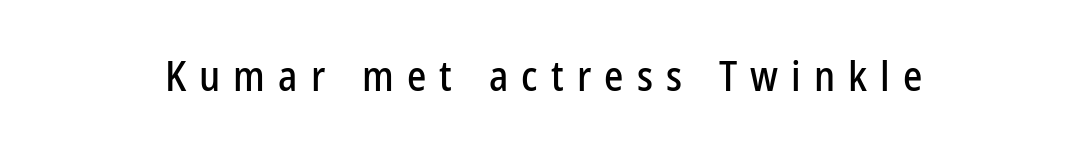
The gap between lines stays unmarked. The letters stand straight up with perfectly vertical stems. Letter spacing: wide. Think of a printed novel: that variable character pitch is what you see here. Classification — sans serif.
